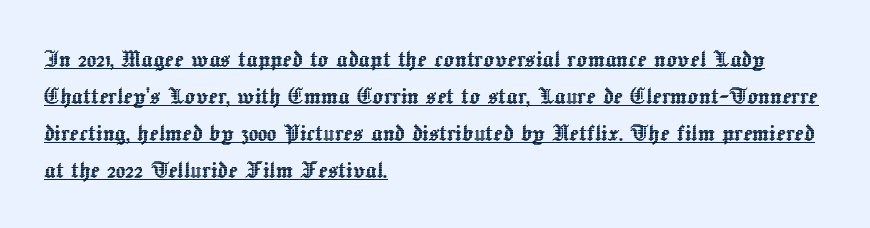
The rendering uses natural spacing where letterforms have individual widths. A typographer would call this underscored text. These lines were composed using upright roman letters. Regarding leading, the lines here are spaced in the standard way.
